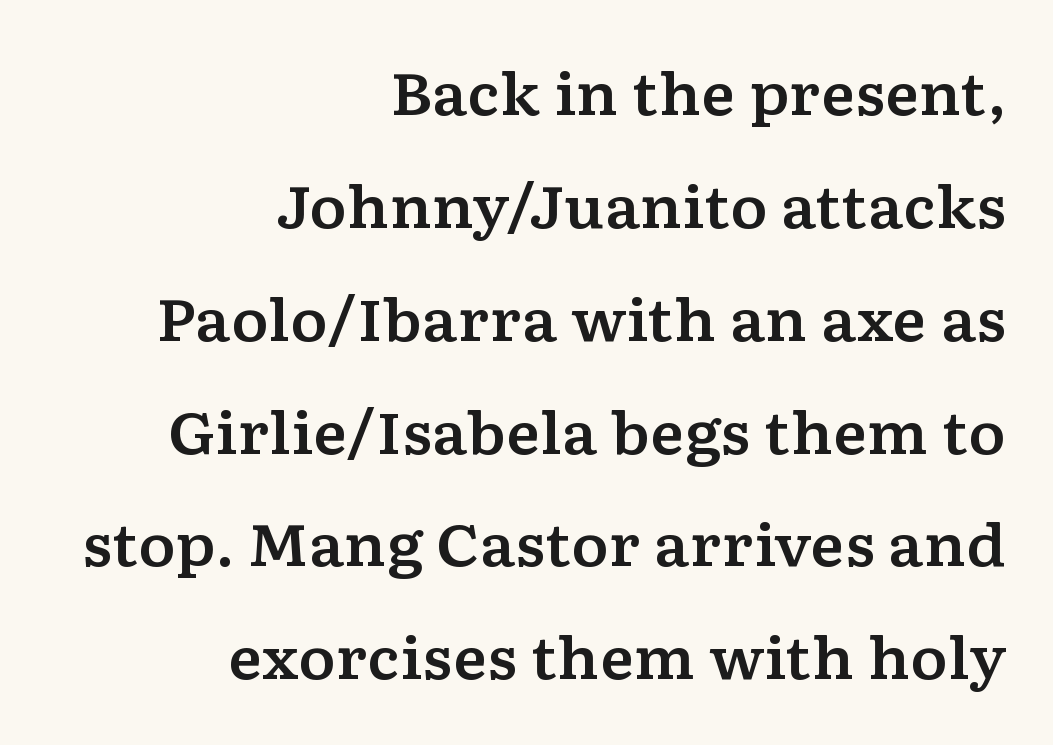
Here the designer chose a conventional face with non-uniform glyph widths. Reading down the block, your eye finds every line finishing at a fixed right position. Small tapered or slab feet sit at the stroke ends, so this counts as serif. Loosely led — the rows are spread out. Anything drawn beneath the words? Only blank space.
